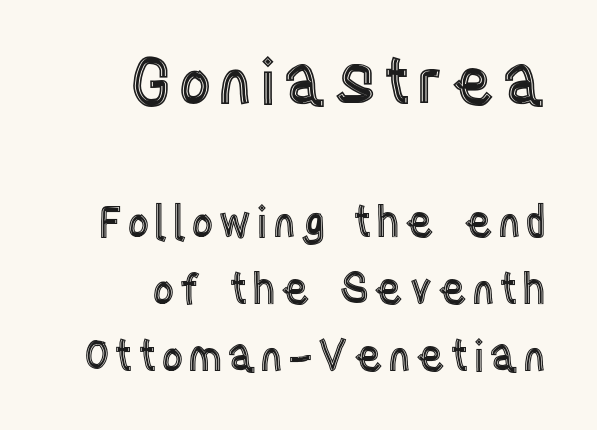
Q: Is the text italic (slanted)? A: No, it is upright.
Q: Is the text underlined? A: No.
Q: How is the paragraph aligned? A: Right-aligned.
Q: Is the spacing between lines tight, normal or loose? A: Normal.
Q: Which block of text is set in a larger size, the first (top) or the second (bottom)? A: The first (top) one.
Q: Width (condensed, normal, or wide)? A: Condensed.
Q: x-height? A: Large.
Q: Monospaced? A: No.
